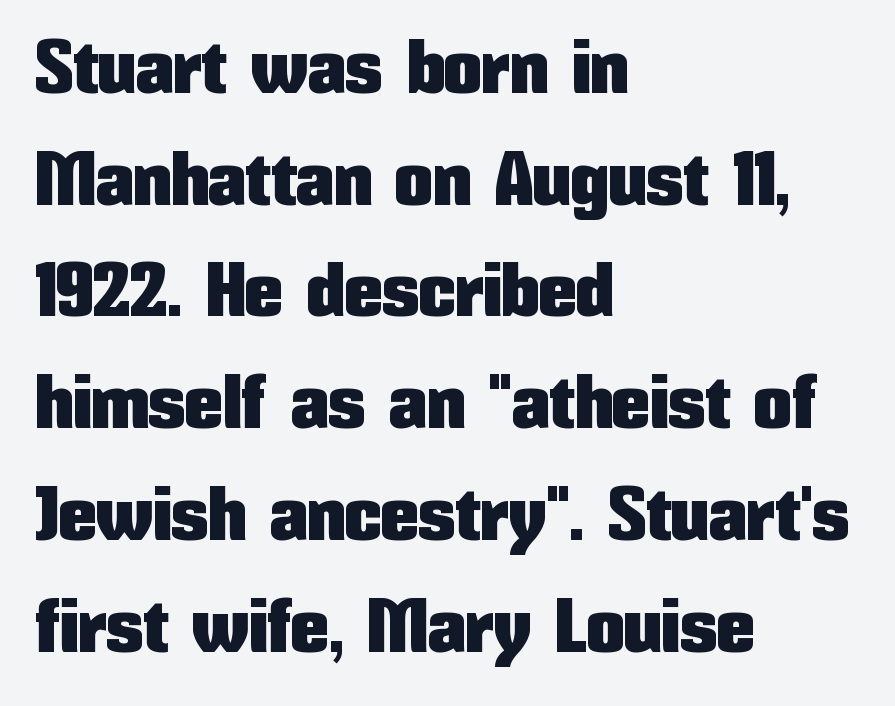
{"serif": "no", "italic": "no", "width": "condensed", "stroke_contrast": "low", "x_height": "medium", "monospaced": "no", "underline": "no", "align": "left", "line_spacing": "normal", "line_spacing_ratio": 1.47, "letter_spacing": "normal", "letter_spacing_em": 0.0, "glyph_px": 76}
